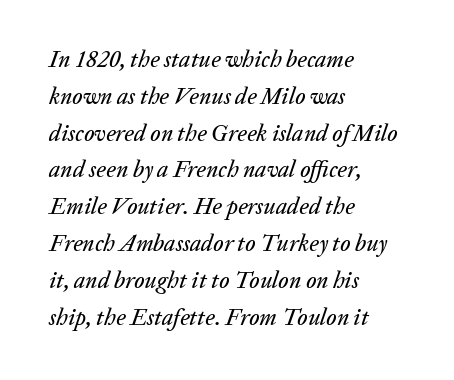
There's an unmistakable incline to the writing here. Every row of glyphs begins at an identical x-position on the left. The space directly below the letters is spotless. Students, observe: this is what conventionally led text looks like. Is the letter spacing exaggerated? No — it looks like the ordinary default.
